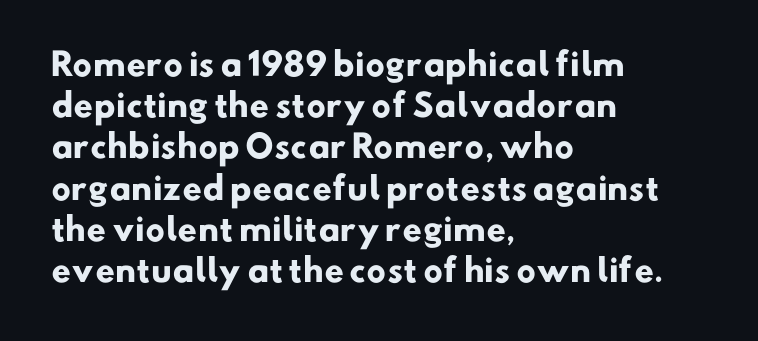
Typographic density is high because the face is bold. To sum up the face: it is a sans, with no serifs. A classic flush-left, rag-right setting is used for this passage. The rendering uses natural spacing where letterforms have individual widths.
